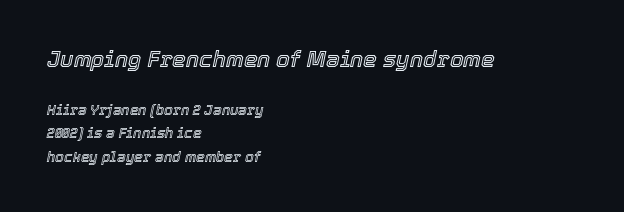
Q: Is the text italic (slanted)? A: Yes, it leans right by about 12 degrees.
Q: Is the text underlined? A: No.
Q: How is the paragraph aligned? A: Left-aligned.
Q: Is the spacing between letters normal or unusually wide? A: Normal.
Q: Is the spacing between lines tight, normal or loose? A: Normal.
Q: Which block of text is set in a larger size, the first (top) or the second (bottom)? A: The first (top) one.
